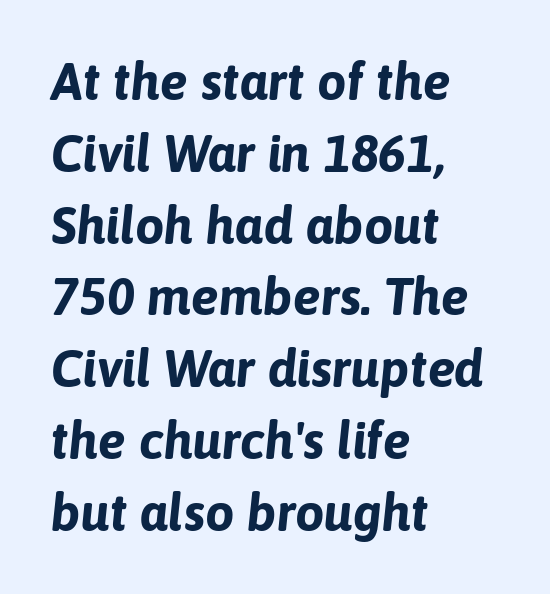
Q: Is the text bold? A: Yes.
Q: Is the text italic (slanted)? A: Yes, it leans right by about 6 degrees.
Q: Is the text underlined? A: No.
Q: How is the paragraph aligned? A: Left-aligned.
Q: Is the spacing between letters normal or unusually wide? A: Normal.
Q: Is the spacing between lines tight, normal or loose? A: Normal.
Q: Width (condensed, normal, or wide)? A: Normal.
Q: Stroke contrast? A: Low.
Q: x-height? A: Medium.
Q: Monospaced? A: No.
